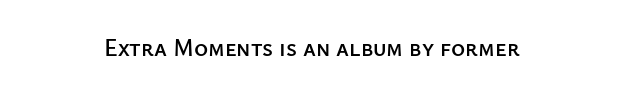
Q: Is the text italic (slanted)? A: No, it is upright.
Q: Is the text underlined? A: No.
Q: How is the paragraph aligned? A: Centered.
Q: Is the spacing between letters normal or unusually wide? A: Normal.
